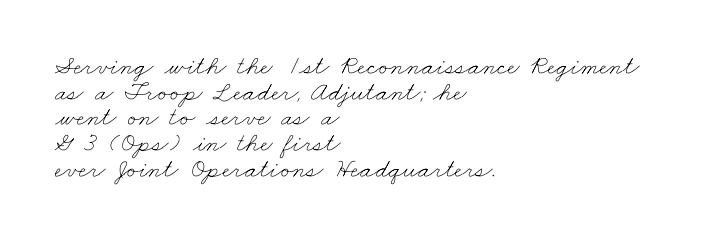
{"bold": "no", "underline": "no", "align": "left", "line_spacing": "tight", "line_spacing_ratio": 0.95, "letter_spacing": "normal", "letter_spacing_em": 0.0, "glyph_px": 27}
